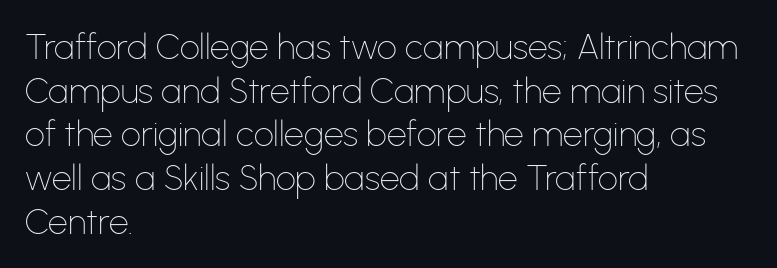
The image shows 35 px thin sans-serif type, upright; set left-aligned, normal line spacing (1.25x), normal letter spacing, not underlined; low stroke contrast and a medium x-height.
